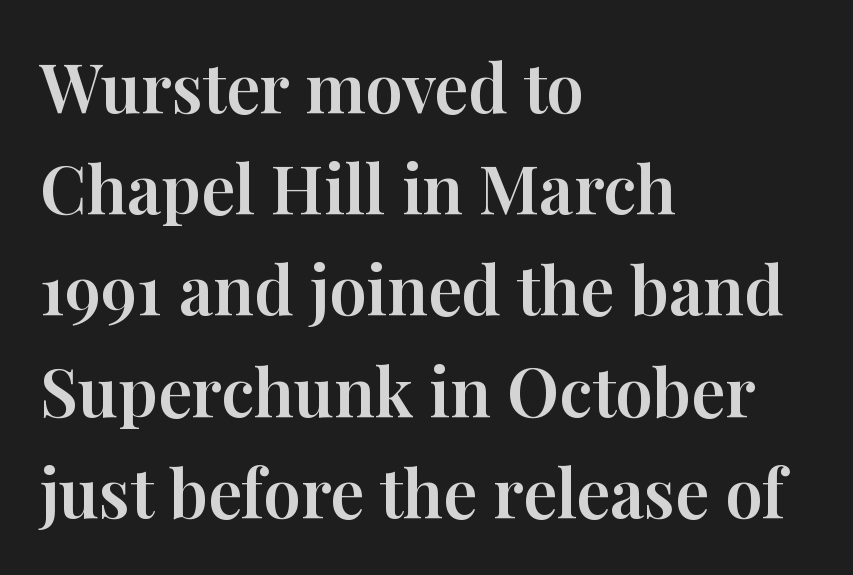
Q: Is the text italic (slanted)? A: No, it is upright.
Q: Is the typeface a serif or a sans-serif typeface? A: Serif.
Q: Is the text underlined? A: No.
Q: How is the paragraph aligned? A: Left-aligned.
Q: Is the spacing between letters normal or unusually wide? A: Normal.
Q: Is the spacing between lines tight, normal or loose? A: Normal.
Q: Width (condensed, normal, or wide)? A: Normal.
Q: Stroke contrast? A: High.
Q: x-height? A: Medium.
Q: Monospaced? A: No.
